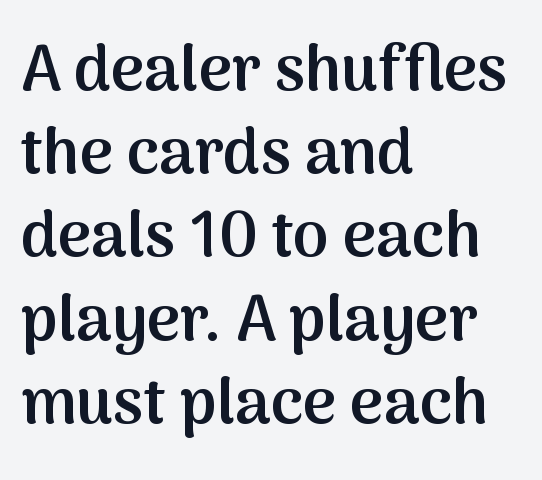
{"serif": "no", "italic": "no", "bold": "semi", "weight": "semibold", "width": "normal", "stroke_contrast": "medium", "x_height": "medium", "monospaced": "no", "underline": "no", "align": "left", "line_spacing": "normal", "line_spacing_ratio": 1.3, "letter_spacing": "normal", "letter_spacing_em": 0.0, "glyph_px": 64}
